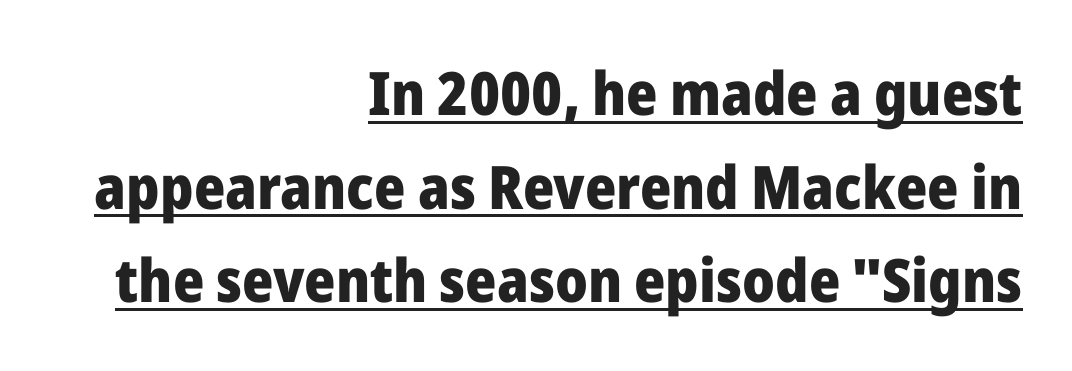
{"serif": "no", "italic": "no", "bold": "yes", "weight": "heavy", "width": "normal", "stroke_contrast": "low", "x_height": "medium", "monospaced": "no", "underline": "yes", "align": "right", "line_spacing": "normal", "line_spacing_ratio": 1.56, "letter_spacing": "normal", "letter_spacing_em": 0.0, "glyph_px": 60}
